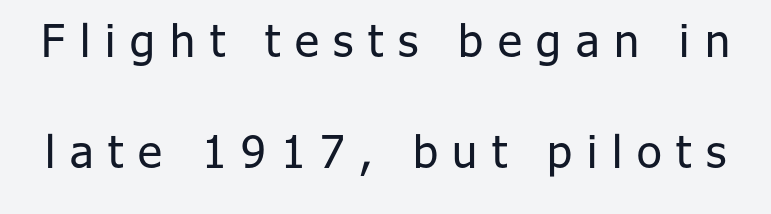
{"serif": "no", "italic": "no", "bold": "no", "weight": "regular", "width": "normal", "stroke_contrast": "low", "x_height": "medium", "monospaced": "no", "underline": "no", "line_spacing": "loose", "line_spacing_ratio": 2.47, "letter_spacing": "wide", "letter_spacing_em": 0.33, "glyph_px": 45}
